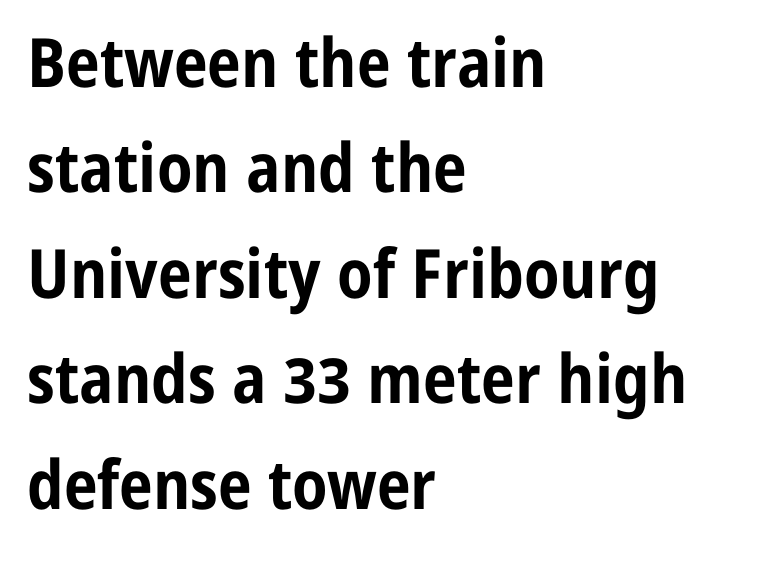
Q: Is the text bold? A: Yes.
Q: Is the text italic (slanted)? A: No, it is upright.
Q: Is the typeface a serif or a sans-serif typeface? A: Sans-serif.
Q: Is the text underlined? A: No.
Q: How is the paragraph aligned? A: Left-aligned.
Q: Is the spacing between letters normal or unusually wide? A: Normal.
Q: Is the spacing between lines tight, normal or loose? A: Normal.
Q: Width (condensed, normal, or wide)? A: Condensed.
Q: Stroke contrast? A: Low.
Q: x-height? A: Medium.
Q: Monospaced? A: No.
